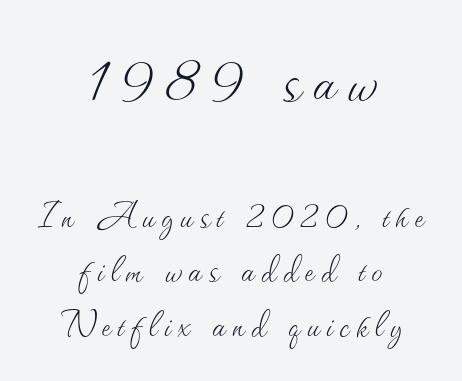
The image shows 77 px thin type; set centered, line spacing 1.23x, not underlined; the first (top) block is 1.75x larger; medium stroke contrast and a small x-height.
